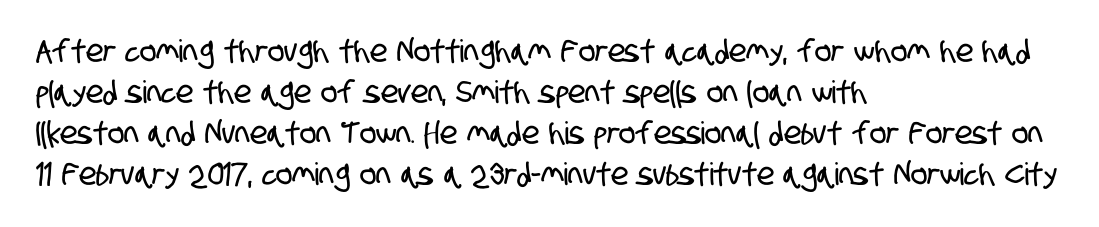
The line-height multiplier appears to be the usual default. The strip under each line holds only bare page. Caption: standard tracking, unaltered. Horizontally, the lines are justified to the leading edge only. Is this a fixed-width face? No — the glyphs have proportional, varying widths.
